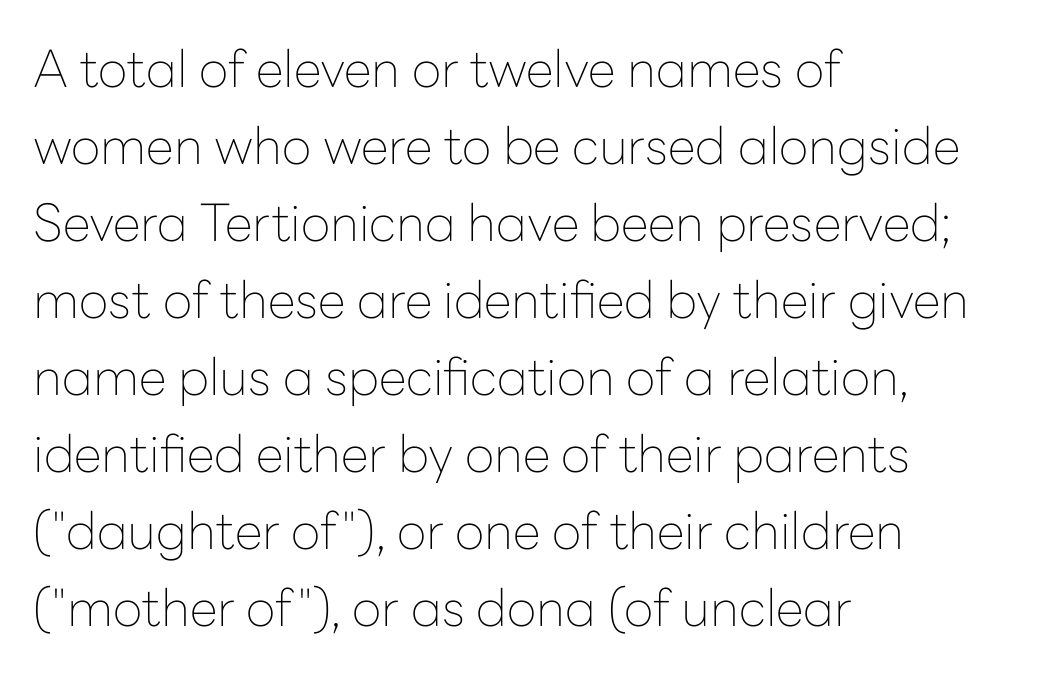
The image shows 51 px thin sans-serif type, upright; set left-aligned, normal line spacing (1.51x), normal letter spacing, not underlined; low stroke contrast and a medium x-height.
